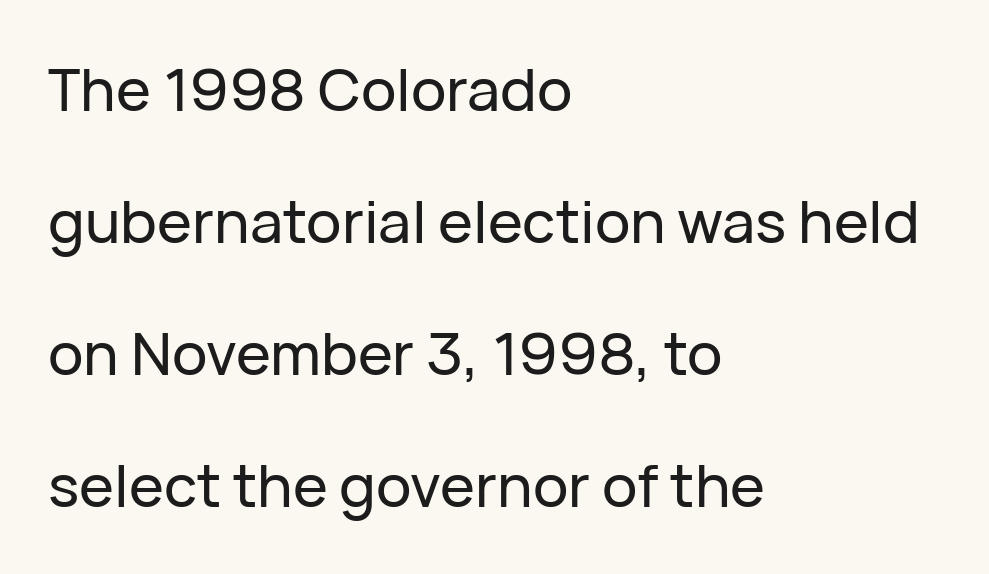
The image shows 59 px sans-serif type, upright; set left-aligned, loose line spacing (2.24x), normal letter spacing, not underlined; low stroke contrast and a medium x-height.
